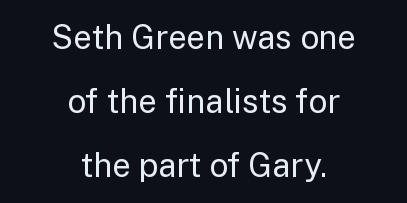
The image shows 33 px regular-weight sans-serif type, upright; set centered, loose line spacing (1.94x), normal letter spacing, not underlined; low stroke contrast and a medium x-height.
